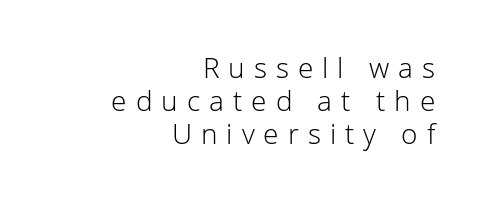
Q: Is the text bold? A: No.
Q: Is the text italic (slanted)? A: No, it is upright.
Q: Is the typeface a serif or a sans-serif typeface? A: Sans-serif.
Q: Is the text underlined? A: No.
Q: How is the paragraph aligned? A: Right-aligned.
Q: Is the spacing between letters normal or unusually wide? A: Unusually wide.
Q: Width (condensed, normal, or wide)? A: Normal.
Q: Stroke contrast? A: Low.
Q: x-height? A: Medium.
Q: Monospaced? A: No.
